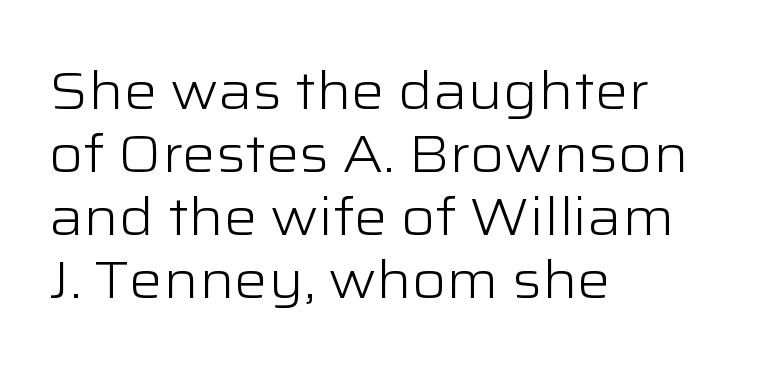
{"serif": "no", "italic": "no", "bold": "no", "weight": "light", "width": "wide", "stroke_contrast": "low", "x_height": "medium", "monospaced": "no", "underline": "no", "align": "left", "line_spacing_ratio": 1.21, "letter_spacing": "normal", "letter_spacing_em": 0.0, "glyph_px": 52}
